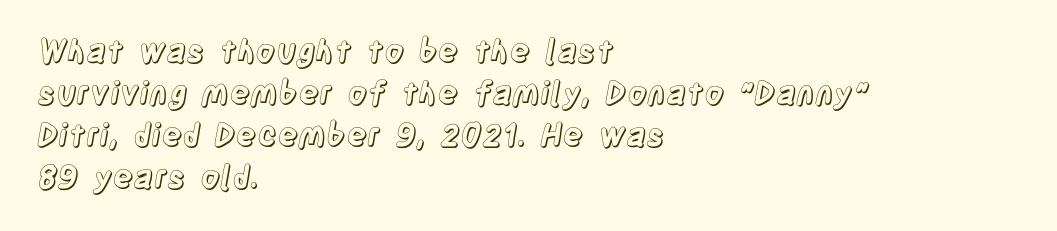
Beneath every word, the page is bare. No extra tracking has been applied to these lines. Successive baselines arrive at the customary interval.
